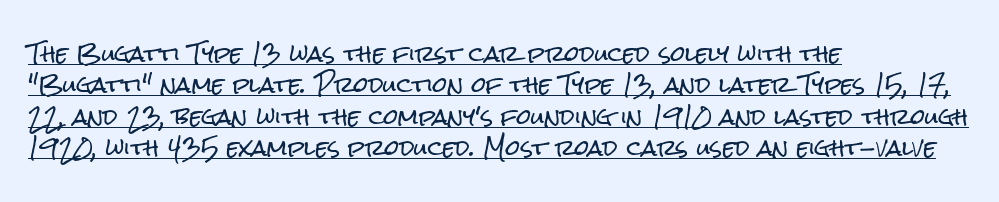
Q: Is the text italic (slanted)? A: No, it is upright.
Q: Is the text underlined? A: Yes.
Q: How is the paragraph aligned? A: Left-aligned.
Q: Is the spacing between letters normal or unusually wide? A: Normal.
Q: Is the spacing between lines tight, normal or loose? A: Normal.
